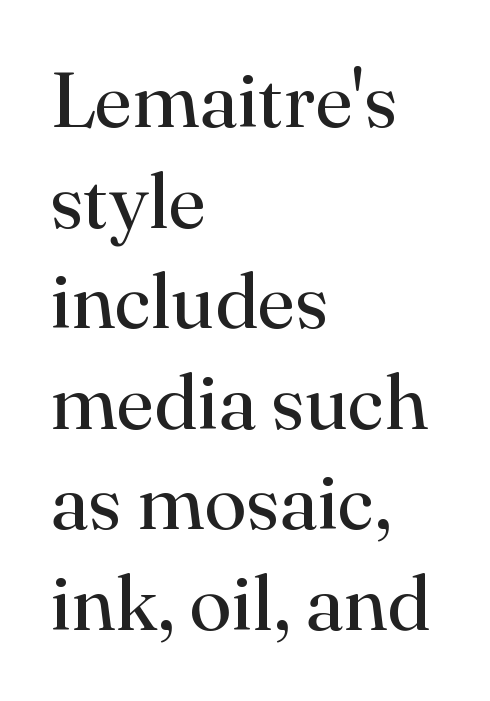
Q: Is the text bold? A: No.
Q: Is the text italic (slanted)? A: No, it is upright.
Q: Is the typeface a serif or a sans-serif typeface? A: Serif.
Q: Is the text underlined? A: No.
Q: How is the paragraph aligned? A: Left-aligned.
Q: Is the spacing between letters normal or unusually wide? A: Normal.
Q: Is the spacing between lines tight, normal or loose? A: Normal.
Q: Width (condensed, normal, or wide)? A: Normal.
Q: Stroke contrast? A: High.
Q: x-height? A: Small.
Q: Monospaced? A: No.
